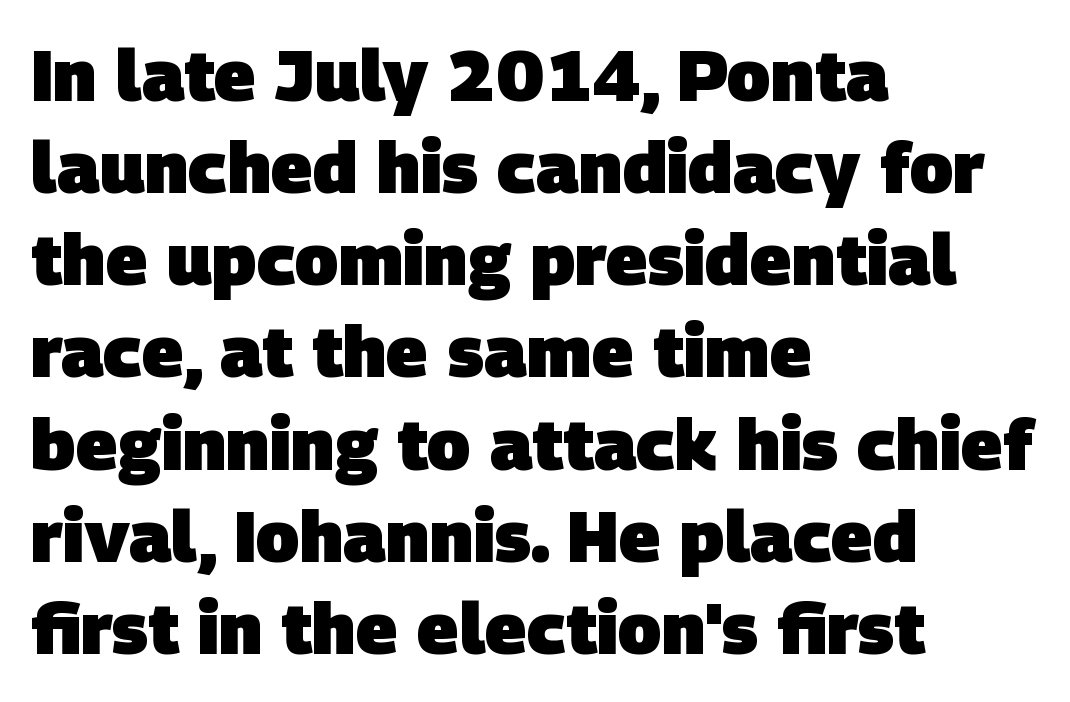
Is this a fixed-width face? No — the glyphs have proportional, varying widths. Horizontal alignment here is leftward, the default for most running prose. The horizontal fit of the characters is conventional and even. Glance below the letters and you will spot only blank space. Font category for this specimen: sans-serif. Its strokes are broad and dark, the hallmark of bold type.
